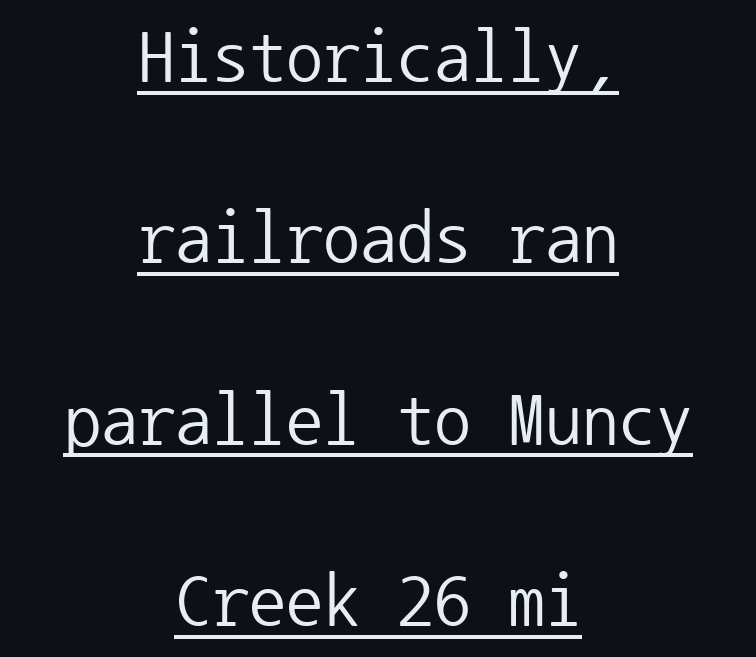
Q: Is the text bold? A: No.
Q: Is the text italic (slanted)? A: No, it is upright.
Q: Is the typeface a serif or a sans-serif typeface? A: Sans-serif.
Q: Is the text underlined? A: Yes.
Q: How is the paragraph aligned? A: Centered.
Q: Is the spacing between letters normal or unusually wide? A: Normal.
Q: Is the spacing between lines tight, normal or loose? A: Loose.
Q: Width (condensed, normal, or wide)? A: Normal.
Q: Stroke contrast? A: Low.
Q: x-height? A: Medium.
Q: Monospaced? A: Yes.
